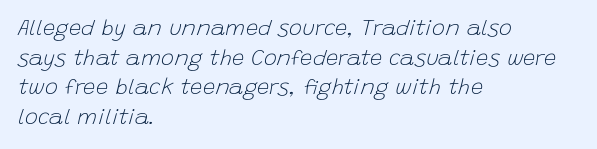
Check under the words: just untouched page. The line-height multiplier appears to be the usual default. Typeset ragged right — the left edge is the straight one. This sample uses plain, unmodified letter spacing. This is oblique type, the kind used for emphasis or titles. Weight: not bold — regular or lighter.
